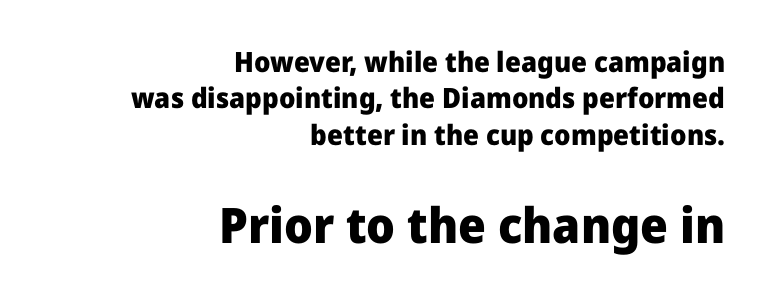
Q: Is the text bold? A: Yes.
Q: Is the text italic (slanted)? A: No, it is upright.
Q: Is the typeface a serif or a sans-serif typeface? A: Sans-serif.
Q: Is the text underlined? A: No.
Q: How is the paragraph aligned? A: Right-aligned.
Q: Is the spacing between letters normal or unusually wide? A: Normal.
Q: Is the spacing between lines tight, normal or loose? A: Normal.
Q: Which block of text is set in a larger size, the first (top) or the second (bottom)? A: The second (bottom) one.
Q: Width (condensed, normal, or wide)? A: Normal.
Q: Stroke contrast? A: Low.
Q: x-height? A: Medium.
Q: Monospaced? A: No.
